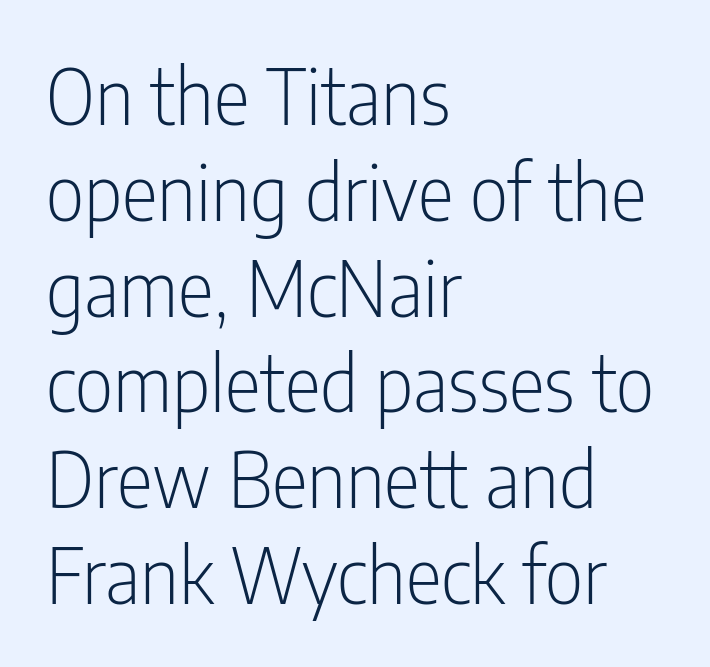
Q: Is the text bold? A: No.
Q: Is the text italic (slanted)? A: No, it is upright.
Q: Is the typeface a serif or a sans-serif typeface? A: Sans-serif.
Q: Is the text underlined? A: No.
Q: How is the paragraph aligned? A: Left-aligned.
Q: Is the spacing between letters normal or unusually wide? A: Normal.
Q: Is the spacing between lines tight, normal or loose? A: Normal.
Q: Width (condensed, normal, or wide)? A: Condensed.
Q: Stroke contrast? A: Low.
Q: x-height? A: Medium.
Q: Monospaced? A: No.
